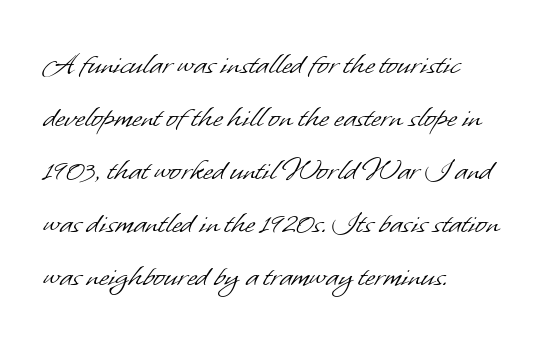
Layout note: lines flush left. The rendering keeps characters at their native spacing. The area under the type is left untouched. Vertical spacing — default.
